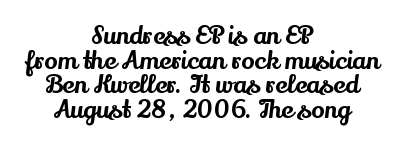
The image shows 25 px text type; set centered, tight line spacing (0.99x), normal letter spacing, not underlined.
